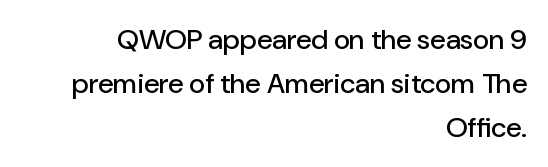
Nobody drew a line under any word here. Each line ends at the same right margin while the left side varies. Spacing verdict: proportional, widths tailored to each character. Honestly, the letter spacing is just normal — you wouldn't notice it. A roman cut, with each character standing at attention. Serifs: no, the terminals of the letterforms are clean.
